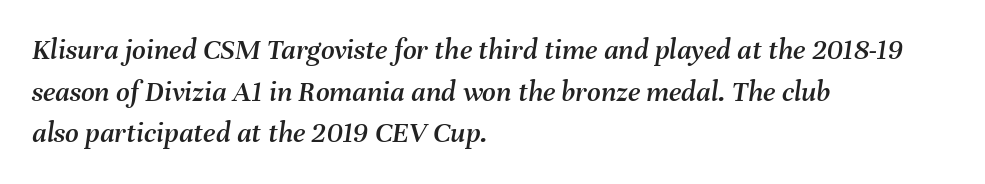
The image shows 30 px text type, italic (leaning right); set left-aligned, normal line spacing (1.39x), normal letter spacing, not underlined; medium stroke contrast and a medium x-height.
